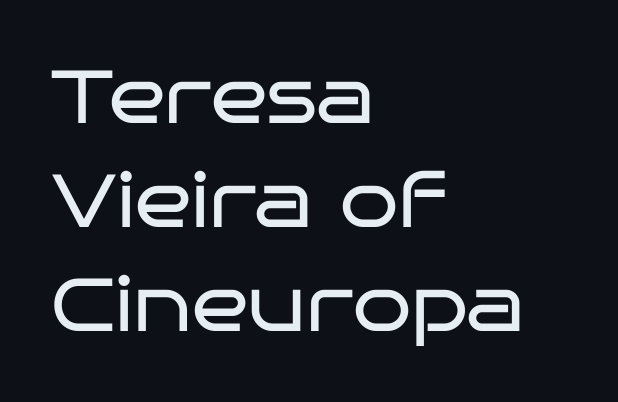
{"serif": "no", "italic": "no", "bold": "no", "weight": "regular", "width": "wide", "stroke_contrast": "low", "x_height": "large", "monospaced": "no", "underline": "no", "align": "left", "line_spacing": "normal", "line_spacing_ratio": 1.39, "letter_spacing": "normal", "letter_spacing_em": 0.0, "glyph_px": 75}
